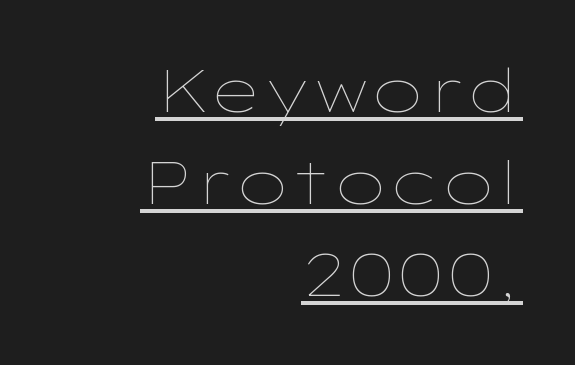
{"italic": "no", "bold": "no", "weight": "thin", "width": "wide", "stroke_contrast": "low", "x_height": "medium", "monospaced": "no", "underline": "yes", "align": "right", "line_spacing": "normal", "line_spacing_ratio": 1.56, "letter_spacing": "normal", "letter_spacing_em": 0.0, "glyph_px": 59}
